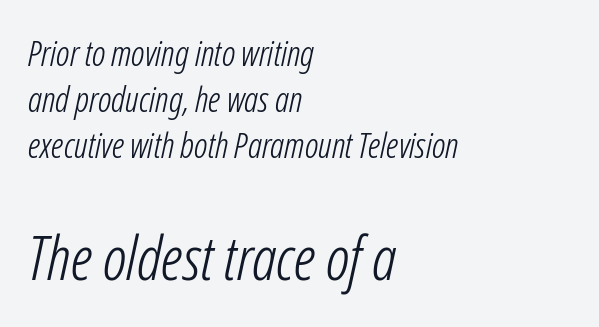
Descenders are the only things crossing below the line. Stroke mass is kept to a normal reading level or below. These lines are rendered in a variable-pitch font. Baseline-to-baseline distance is the conventional proportion of letter height. Is the letter spacing exaggerated? No — it looks like the ordinary default. Look at the glyph heights: the lower group is clearly the bigger setting.
